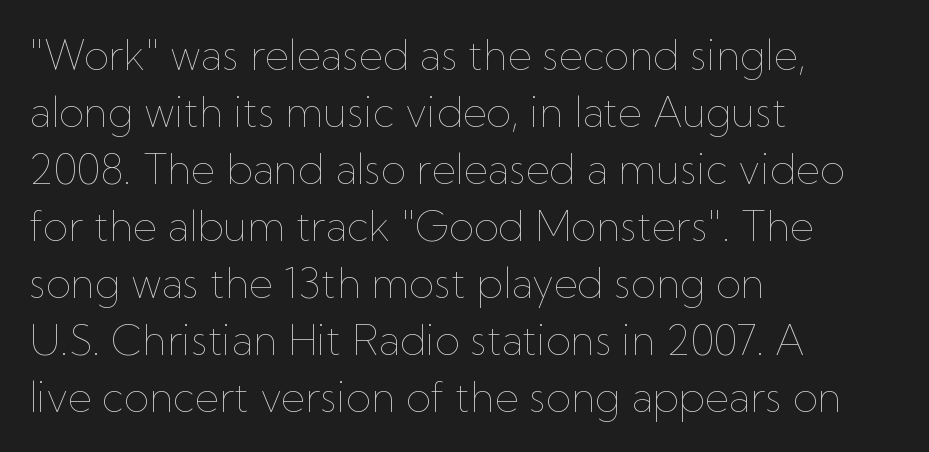
Teacher's note: observe the even left margin — that is flush-left alignment. Tracking value appears to be zero — textbook default spacing. The lettering holds an erect, upright posture throughout. The space between consecutive lines is moderate.
